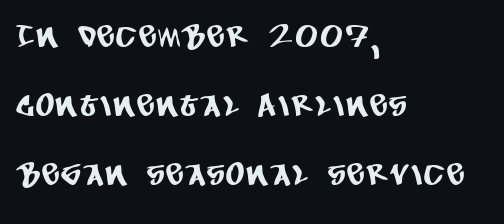
Q: Is the typeface a serif or a sans-serif typeface? A: Sans-serif.
Q: Is the text underlined? A: No.
Q: How is the paragraph aligned? A: Left-aligned.
Q: Is the spacing between lines tight, normal or loose? A: Loose.
Q: Width (condensed, normal, or wide)? A: Condensed.
Q: Stroke contrast? A: Low.
Q: x-height? A: Large.
Q: Monospaced? A: No.
